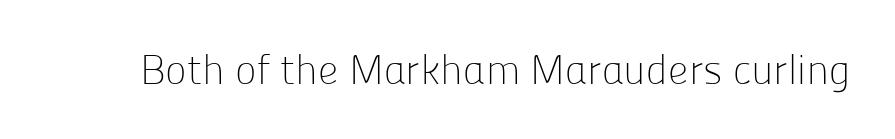
I'd call this a sans setting — the letters go barefoot. The zone under the glyphs is completely vacant. No chunkiness to these letters — they're not bold. The rendering uses natural spacing where letterforms have individual widths. You can tell it's not italic because the verticals are truly vertical. Tracking value appears to be zero — textbook default spacing.
